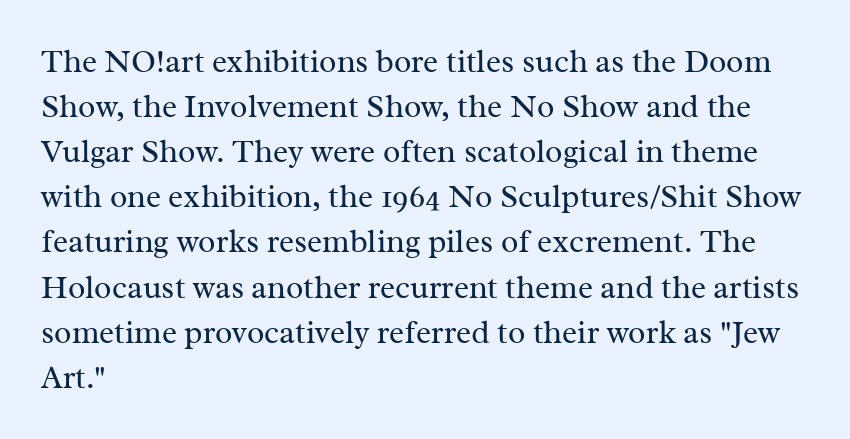
The image shows 32 px regular-weight serif type, upright; set left-aligned, normal line spacing (1.41x), normal letter spacing, not underlined; medium stroke contrast and a medium x-height.
